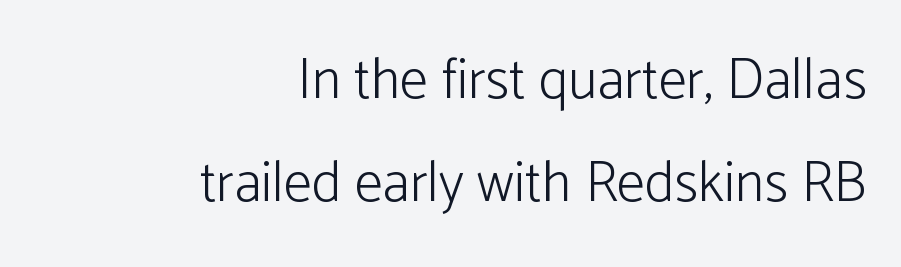
Q: Is the text bold? A: No.
Q: Is the text italic (slanted)? A: No, it is upright.
Q: Is the typeface a serif or a sans-serif typeface? A: Sans-serif.
Q: Is the text underlined? A: No.
Q: How is the paragraph aligned? A: Right-aligned.
Q: Is the spacing between letters normal or unusually wide? A: Normal.
Q: Width (condensed, normal, or wide)? A: Normal.
Q: Stroke contrast? A: Low.
Q: x-height? A: Medium.
Q: Monospaced? A: No.
